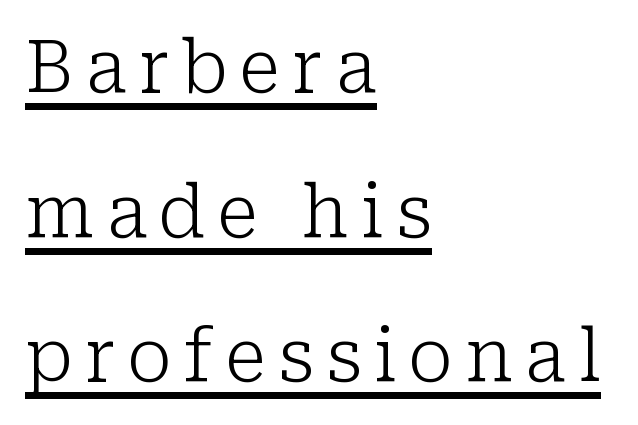
{"serif": "yes", "italic": "no", "bold": "no", "weight": "light", "width": "normal", "stroke_contrast": "low", "x_height": "medium", "monospaced": "no", "underline": "yes", "align": "left", "line_spacing": "loose", "line_spacing_ratio": 2.01, "glyph_px": 72}
